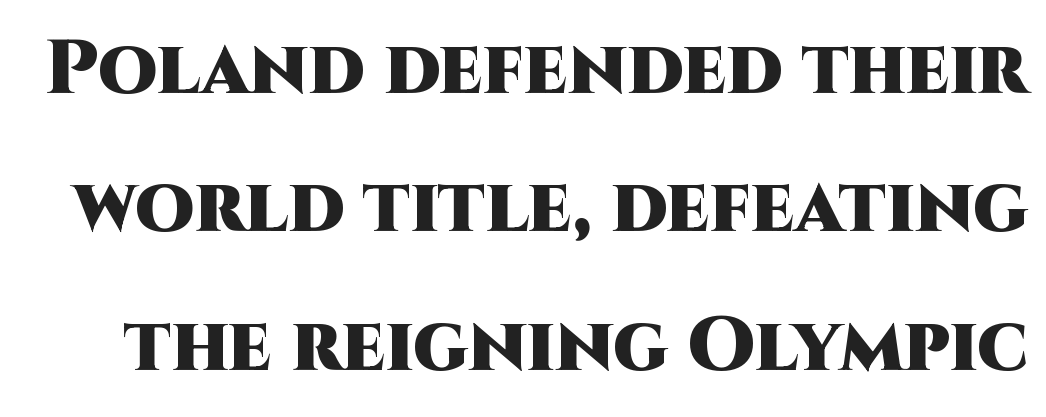
The image shows 76 px heavy sans-serif type, upright; set line spacing 1.82x, normal letter spacing, not underlined; high stroke contrast and a large x-height.
